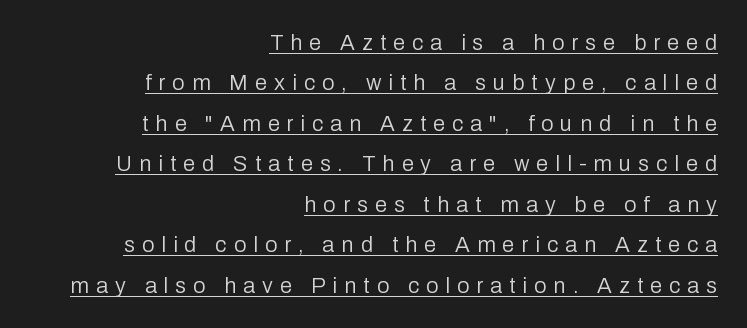
This rendering widens character spacing well past its baseline value. The font sits on the lighter half of the weight spectrum, regular included. The typesetter has applied underlining to the passage shown. Ordinary non-slanted type is in use. These lines are set flush right with a ragged left edge.
